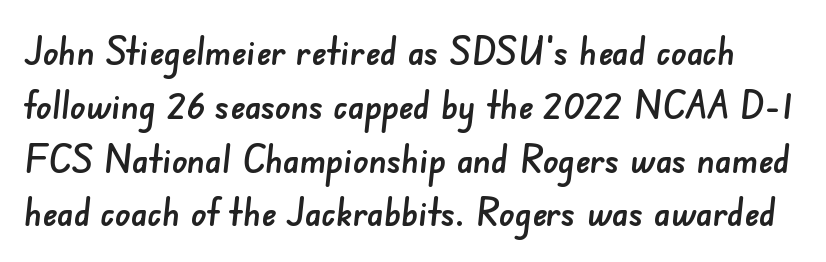
The tracking reads as untouched default to a designer's eye. Does the leading feel generous? No, just average. Check the space under the baseline: it is left empty. A typesetter would label this face a sans. Varying glyph widths throughout — classic text-font behaviour.
